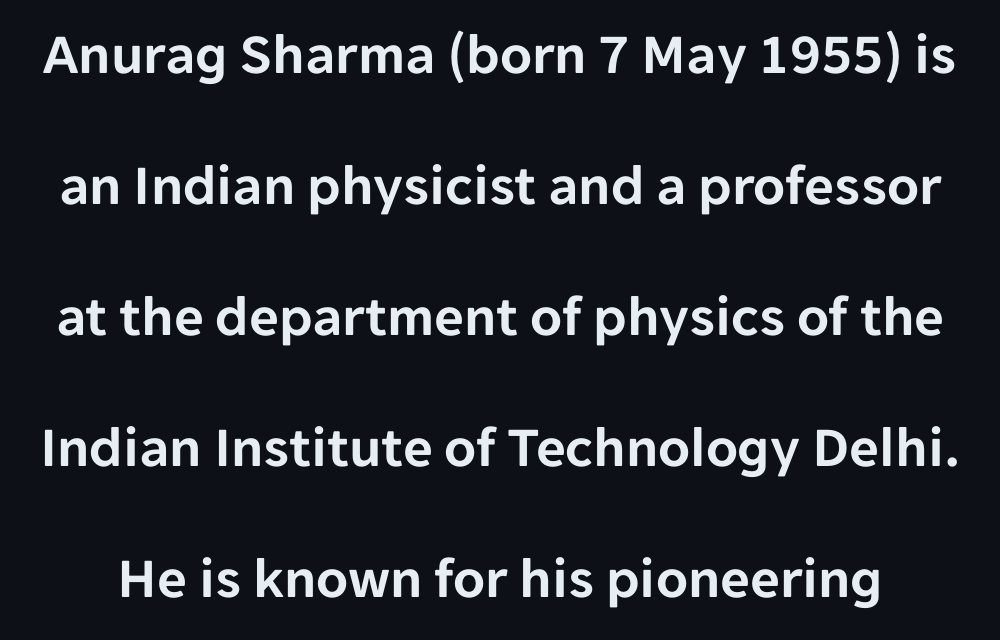
The image shows 58 px sans-serif type, upright; set loose line spacing (2.26x), normal letter spacing, not underlined; low stroke contrast and a medium x-height.
